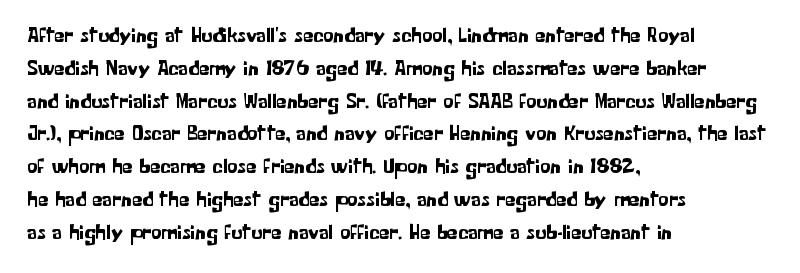
Q: Is the text italic (slanted)? A: No, it is upright.
Q: Is the text underlined? A: No.
Q: How is the paragraph aligned? A: Left-aligned.
Q: Is the spacing between letters normal or unusually wide? A: Normal.
Q: Is the spacing between lines tight, normal or loose? A: Normal.
